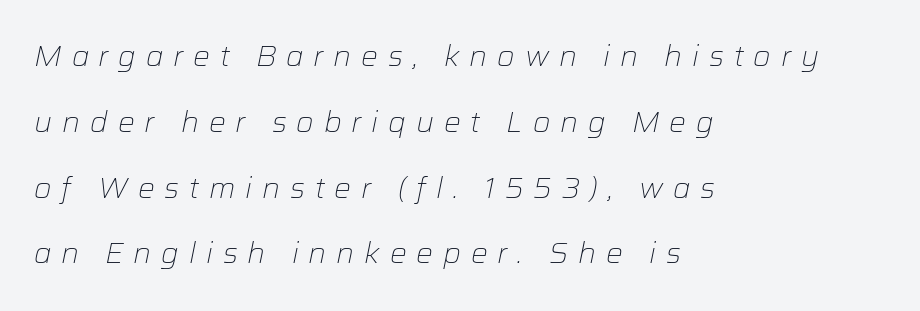
Is the block centered? No — it sits flush against the left margin. The tracking jumps out immediately: characters are airy and widely separated. Nobody drew a line under any word here. Think standard paragraph weight, or any step lighter than that. These lines stand farther apart than default settings would place them. Think of a printed novel: that variable character pitch is what you see here.
